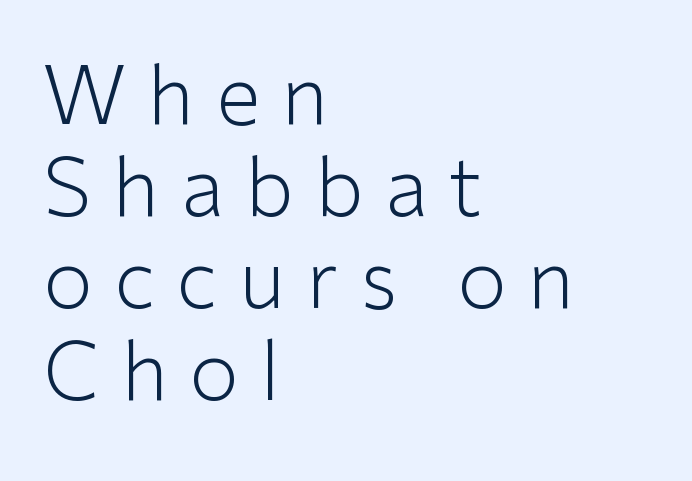
Q: Is the text bold? A: No.
Q: Is the text italic (slanted)? A: No, it is upright.
Q: Is the typeface a serif or a sans-serif typeface? A: Sans-serif.
Q: Is the text underlined? A: No.
Q: How is the paragraph aligned? A: Left-aligned.
Q: Is the spacing between letters normal or unusually wide? A: Unusually wide.
Q: Is the spacing between lines tight, normal or loose? A: Tight.
Q: Width (condensed, normal, or wide)? A: Normal.
Q: Stroke contrast? A: Low.
Q: x-height? A: Medium.
Q: Monospaced? A: No.
